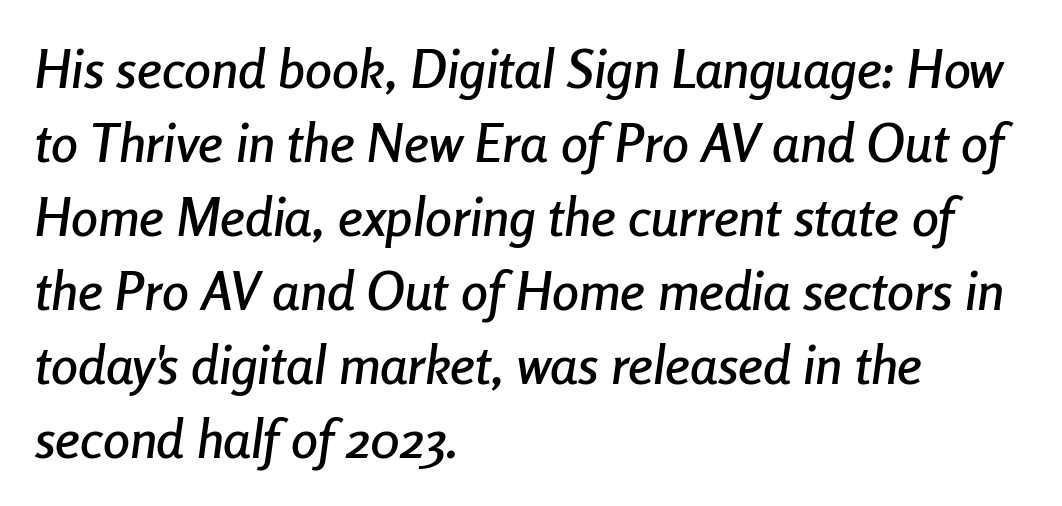
The image shows 54 px condensed type, italic (leaning right); set left-aligned, normal line spacing (1.37x), normal letter spacing, not underlined; low stroke contrast and a medium x-height.
